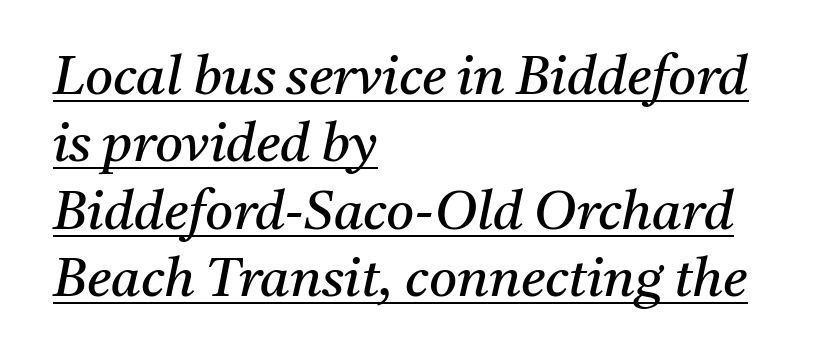
Compared with typical paragraphs, the rows here are spaced about the same. The face looks like a standard text weight, possibly lighter. Inter-character spacing is left at the font's built-in metrics. Observe the serifs anchoring each vertical stroke in this sample.
